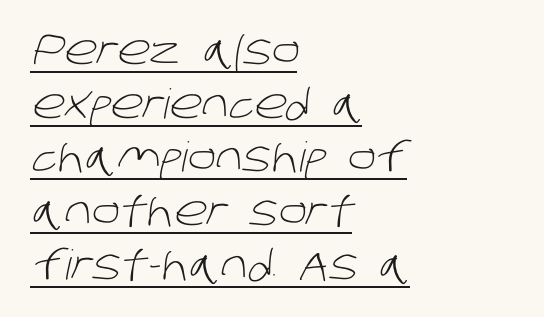
The image shows 41 px light sans-serif type; set left-aligned, normal line spacing (1.31x), normal letter spacing, underlined; low stroke contrast and a large x-height.
